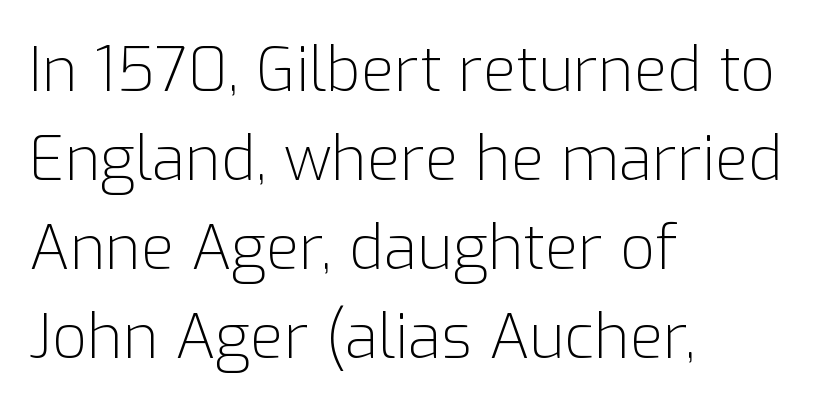
Compared with typical body copy, the letter spacing here is the same. The rendering uses natural spacing where letterforms have individual widths. Notice how the passage keeps a crisp vertical edge on the left only. Quick note: interline space is typical. This is the regular roman posture of the typeface.
